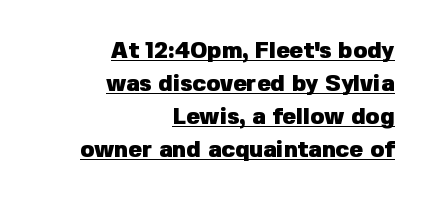
{"italic": "no", "bold": "yes", "underline": "yes", "align": "right", "line_spacing": "normal", "line_spacing_ratio": 1.44, "letter_spacing": "normal", "letter_spacing_em": 0.0, "glyph_px": 23}
